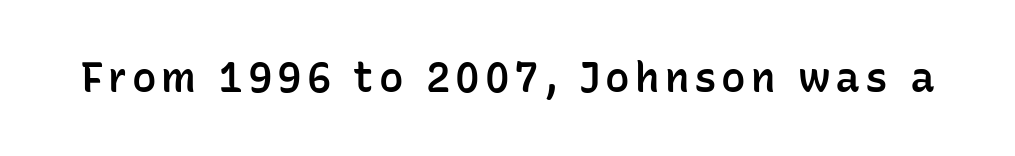
{"serif": "no", "italic": "no", "bold": "semi", "weight": "semibold", "width": "normal", "stroke_contrast": "low", "x_height": "medium", "monospaced": "no", "underline": "no", "glyph_px": 41}
